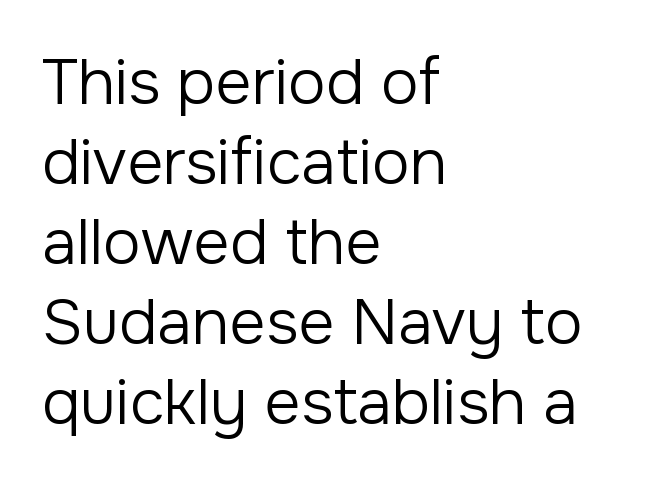
Q: Is the text bold? A: No.
Q: Is the text italic (slanted)? A: No, it is upright.
Q: Is the typeface a serif or a sans-serif typeface? A: Sans-serif.
Q: Is the text underlined? A: No.
Q: How is the paragraph aligned? A: Left-aligned.
Q: Is the spacing between letters normal or unusually wide? A: Normal.
Q: Is the spacing between lines tight, normal or loose? A: Normal.
Q: Width (condensed, normal, or wide)? A: Normal.
Q: Stroke contrast? A: Low.
Q: x-height? A: Medium.
Q: Monospaced? A: No.
